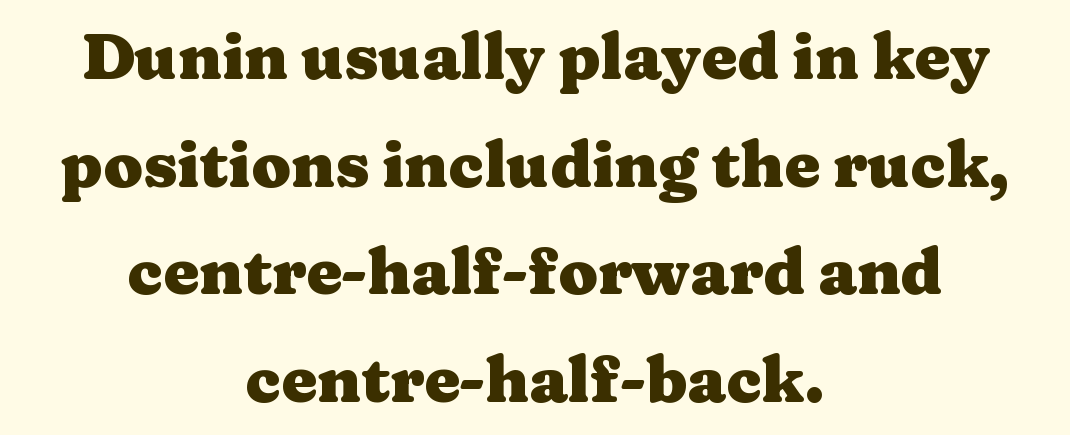
Q: Is the text bold? A: Yes.
Q: Is the text italic (slanted)? A: No, it is upright.
Q: Is the typeface a serif or a sans-serif typeface? A: Serif.
Q: Is the text underlined? A: No.
Q: How is the paragraph aligned? A: Centered.
Q: Is the spacing between letters normal or unusually wide? A: Normal.
Q: Is the spacing between lines tight, normal or loose? A: Normal.
Q: Width (condensed, normal, or wide)? A: Wide.
Q: Stroke contrast? A: Medium.
Q: x-height? A: Medium.
Q: Monospaced? A: No.
